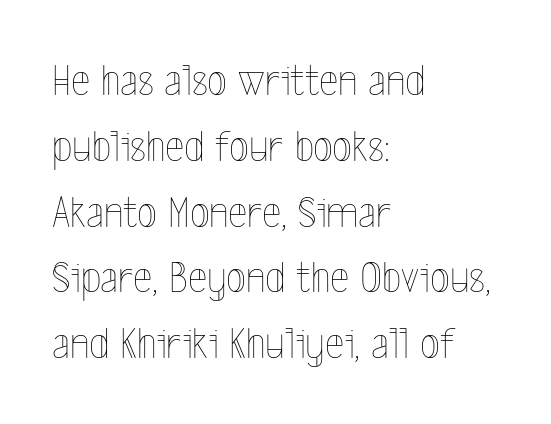
Q: Is the text bold? A: No.
Q: Is the text italic (slanted)? A: No, it is upright.
Q: Is the text underlined? A: No.
Q: How is the paragraph aligned? A: Left-aligned.
Q: Is the spacing between letters normal or unusually wide? A: Normal.
Q: Is the spacing between lines tight, normal or loose? A: Normal.
Q: Width (condensed, normal, or wide)? A: Condensed.
Q: x-height? A: Medium.
Q: Monospaced? A: No.
